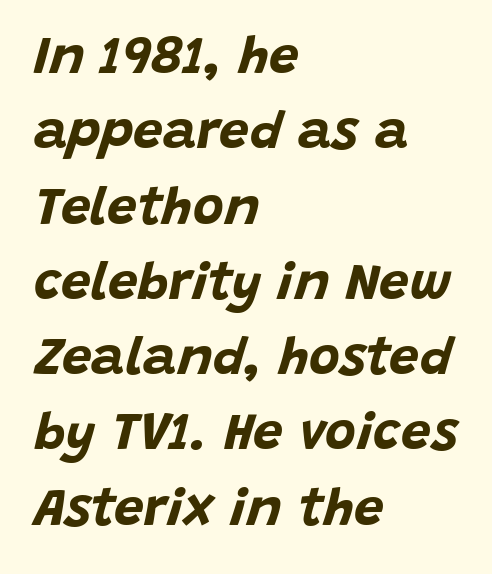
{"italic": "yes", "lean": "right", "slant_degrees": 15, "bold": "yes", "weight": "bold", "width": "normal", "stroke_contrast": "low", "x_height": "large", "monospaced": "no", "underline": "no", "align": "left", "line_spacing": "normal", "line_spacing_ratio": 1.42, "letter_spacing": "normal", "letter_spacing_em": 0.0, "glyph_px": 53}
